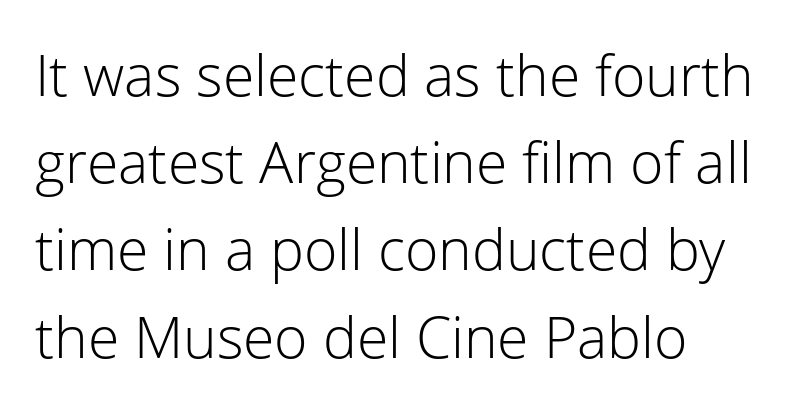
The image shows 57 px light sans-serif type, upright; set normal line spacing (1.53x), normal letter spacing, not underlined; low stroke contrast and a medium x-height.
